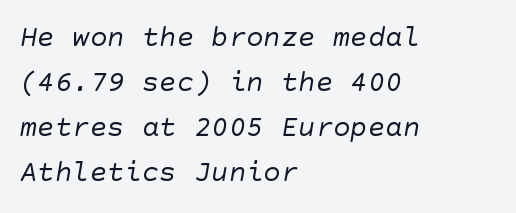
The image shows 29 px regular-weight sans-serif type; set left-aligned, normal line spacing (1.55x), normal letter spacing, not underlined; low stroke contrast and a large x-height.
